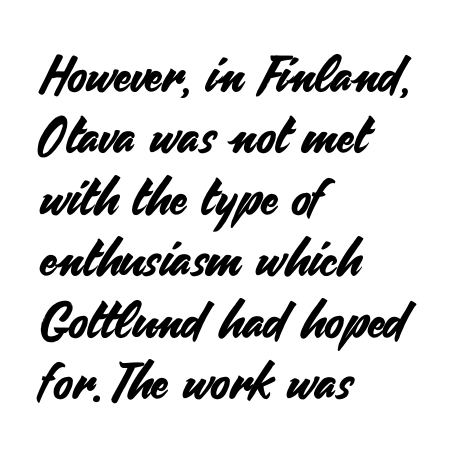
{"serif": "no", "width": "normal", "stroke_contrast": "medium", "x_height": "small", "monospaced": "no", "underline": "no", "align": "left", "line_spacing_ratio": 1.23, "letter_spacing": "normal", "letter_spacing_em": 0.0, "glyph_px": 50}
